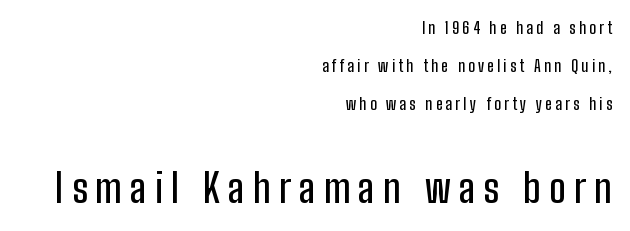
{"serif": "no", "italic": "no", "width": "condensed", "stroke_contrast": "low", "x_height": "medium", "monospaced": "no", "underline": "no", "align": "right", "line_spacing": "loose", "line_spacing_ratio": 2.36, "letter_spacing": "wide", "letter_spacing_em": 0.2, "larger_block": "second", "size_ratio": 2.5, "glyph_px": 40}
